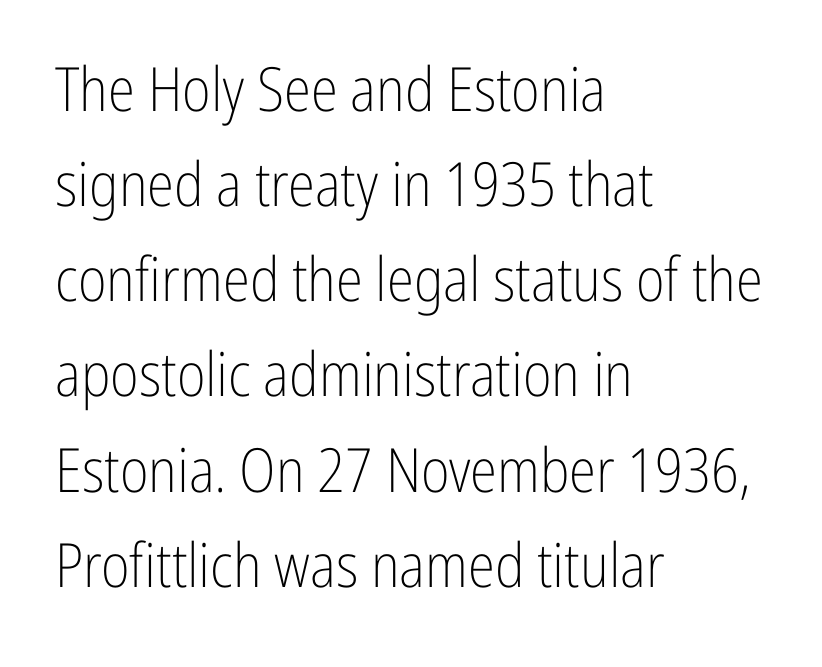
Italic? Not at all — the glyphs are vertical. This sample has the flowing, uneven cadence of proportional lettering. Each stroke keeps to a modest, everyday thickness or less. Is the letter spacing exaggerated? No — it looks like the ordinary default. I'd call this a sans setting — the letters go barefoot. These lines are set flush left with a ragged right edge.
